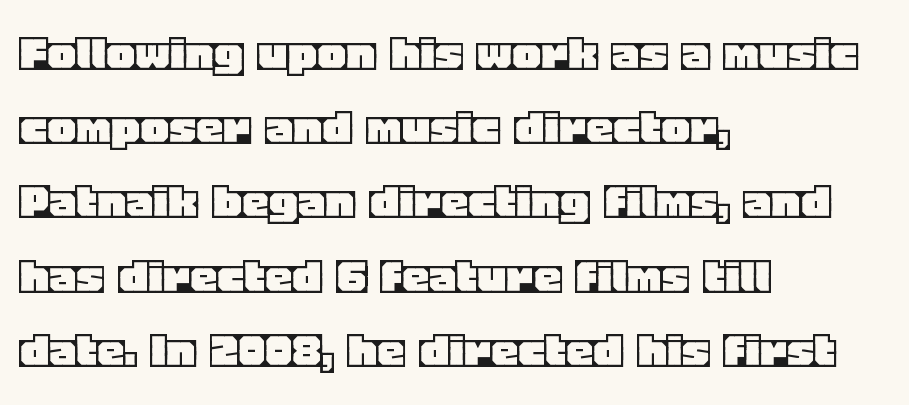
The line-height multiplier appears to be the usual default. The space beneath each line is pristine and unruled. This sample uses an upright cut, with every glyph sitting square on the baseline. Notice how the passage keeps a crisp vertical edge on the left only. Each word holds together tightly as a unit, with standard inter-letter gaps.
